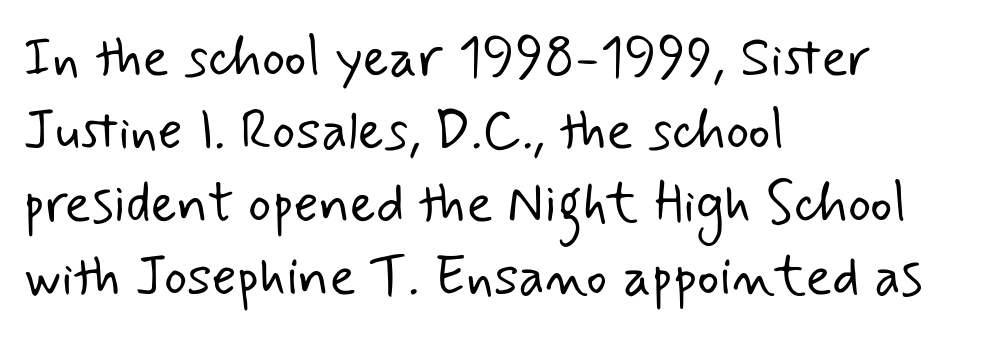
The image shows 55 px light sans-serif type; set left-aligned, normal line spacing (1.33x), normal letter spacing, not underlined; low stroke contrast and a small x-height.
